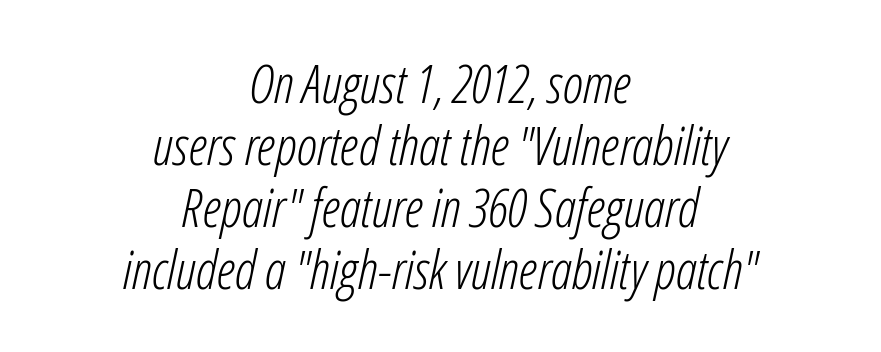
The image shows 53 px light, condensed type, italic (leaning right); set centered, line spacing 1.17x, normal letter spacing, not underlined; low stroke contrast and a medium x-height.
